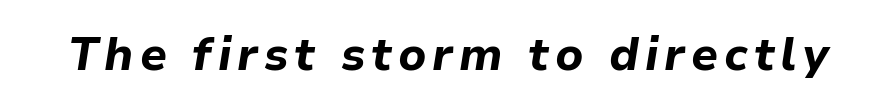
No word sits above an underline. Plenty of ink on the page — the face is bold. This sample uses an oblique cut, with every glyph tilted off the vertical. Character widths vary here, with narrow letters taking less room than wide ones.
